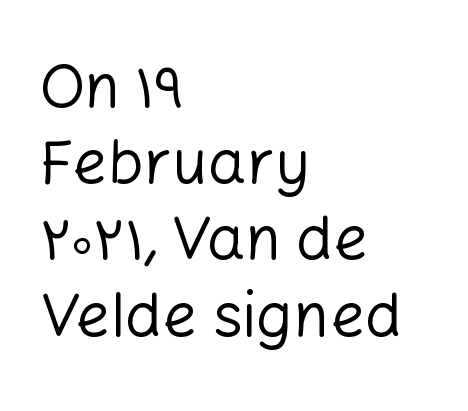
Regarding serifs, this sample does without them. Each stroke keeps to a modest, everyday thickness or less. Type without underlining. These lines were composed using upright roman letters. Do the characters align in a grid? No, the font is proportional. There is no visible air inserted between adjacent glyphs.
